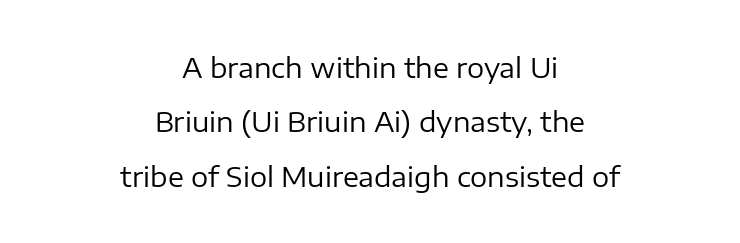
The image shows 27 px text type, upright; set centered, loose line spacing (2.01x), normal letter spacing, not underlined.
